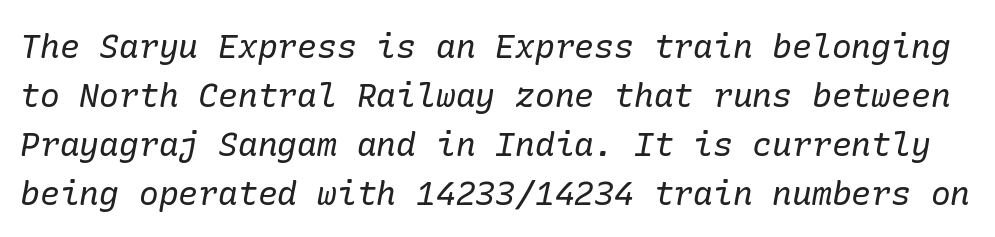
The image shows 33 px regular-weight type, italic (leaning right); set normal line spacing (1.48x), normal letter spacing, not underlined; low stroke contrast and a medium x-height.
